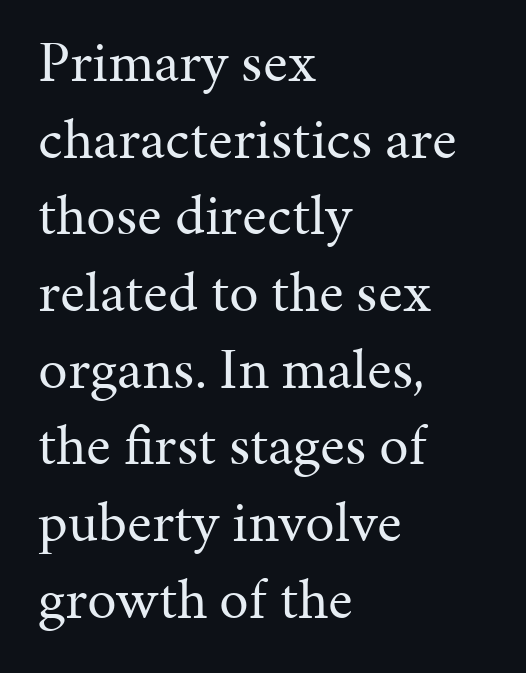
One glance says typical: line gaps are just what's usual. This sample has the flowing, uneven cadence of proportional lettering. Honestly, the letter spacing is just normal — you wouldn't notice it. Type without underlining. Stroke thickness stays within the range of a standard reading face or lighter. Visually the block forms a straight wall on the left and a jagged coastline on the right.
